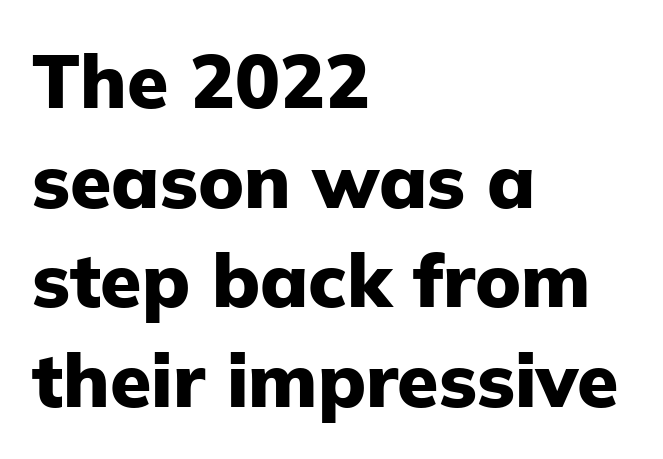
{"serif": "no", "italic": "no", "bold": "yes", "weight": "heavy", "width": "normal", "stroke_contrast": "low", "x_height": "medium", "monospaced": "no", "underline": "no", "align": "left", "line_spacing": "normal", "line_spacing_ratio": 1.33, "letter_spacing": "normal", "letter_spacing_em": 0.0, "glyph_px": 75}
